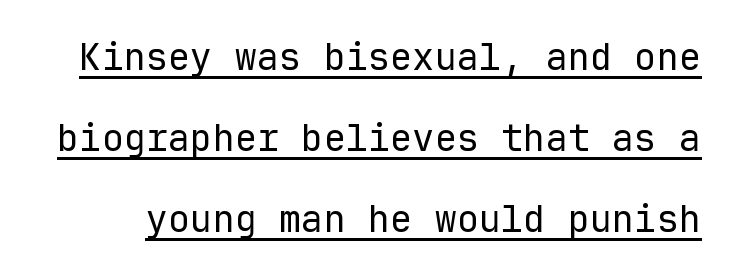
Each letter, wide or thin by design, is forced into the same width here. A typesetter would call this leading open, well beyond the default. Stroke mass is kept to a normal reading level or below. Note: no serifs on the glyphs. These lines keep a tight, regular rhythm from letter to letter. Ascenders rise straight up at ninety degrees.
